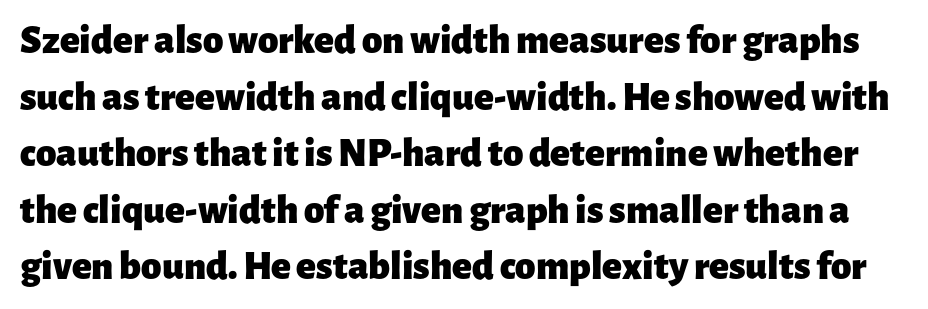
{"serif": "no", "italic": "no", "bold": "yes", "weight": "heavy", "width": "normal", "stroke_contrast": "low", "x_height": "medium", "monospaced": "no", "underline": "no", "line_spacing": "normal", "line_spacing_ratio": 1.38, "letter_spacing": "normal", "letter_spacing_em": 0.0, "glyph_px": 41}
